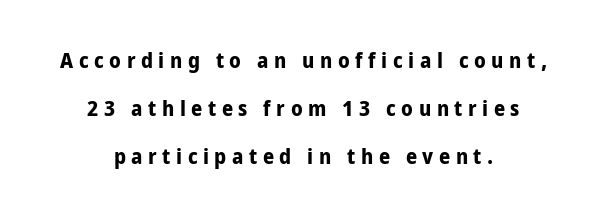
The vertical gap from one line to the next is large. Does the lettering tilt? It doesn't — this is upright. A clean baseline with only descenders dipping below it. Alignment: centered.
